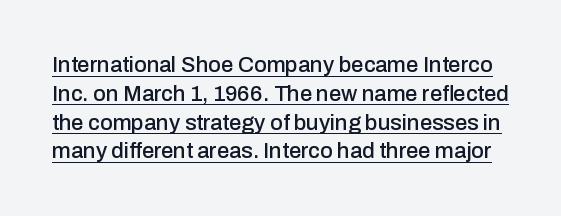
The specimen includes a rule beneath the text block's lines. The rendering keeps characters at their native spacing. Honestly, the row spacing looks completely unremarkable. Is there any slant? The stems are plumb.
